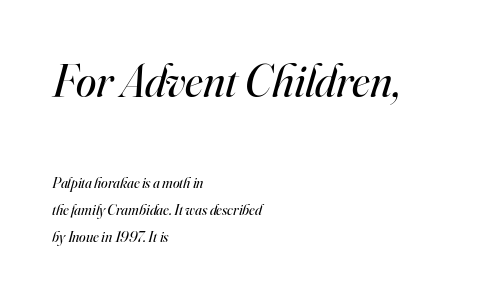
The image shows 46 px regular-weight serif type, italic (leaning right); set left-aligned, line spacing 1.82x, normal letter spacing, not underlined; the first (top) block is 3.07x larger; high stroke contrast and a small x-height.
